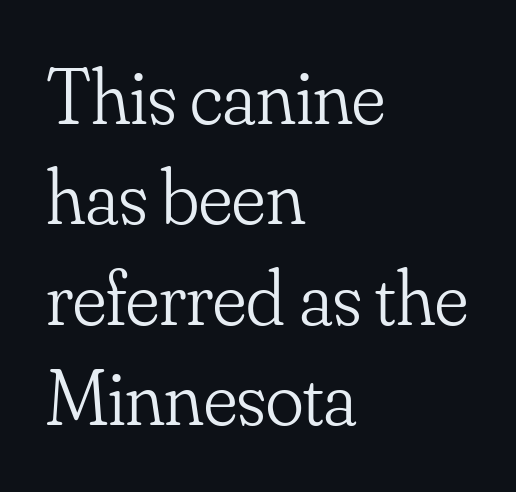
{"serif": "yes", "italic": "no", "bold": "no", "weight": "light", "width": "normal", "stroke_contrast": "low", "x_height": "small", "monospaced": "no", "underline": "no", "align": "left", "line_spacing": "normal", "line_spacing_ratio": 1.27, "letter_spacing": "normal", "letter_spacing_em": 0.0, "glyph_px": 79}
